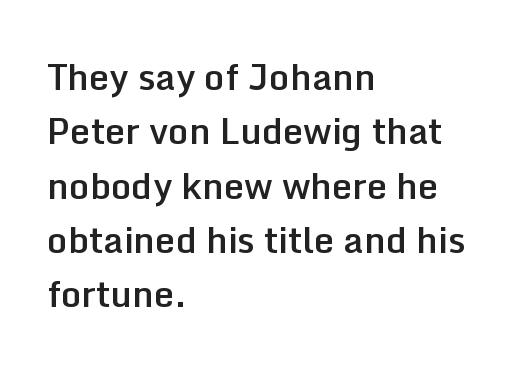
Q: Is the text bold? A: Semi-bold.
Q: Is the text italic (slanted)? A: No, it is upright.
Q: Is the typeface a serif or a sans-serif typeface? A: Sans-serif.
Q: Is the text underlined? A: No.
Q: How is the paragraph aligned? A: Left-aligned.
Q: Is the spacing between letters normal or unusually wide? A: Normal.
Q: Is the spacing between lines tight, normal or loose? A: Normal.
Q: Width (condensed, normal, or wide)? A: Normal.
Q: Stroke contrast? A: Low.
Q: x-height? A: Medium.
Q: Monospaced? A: No.
